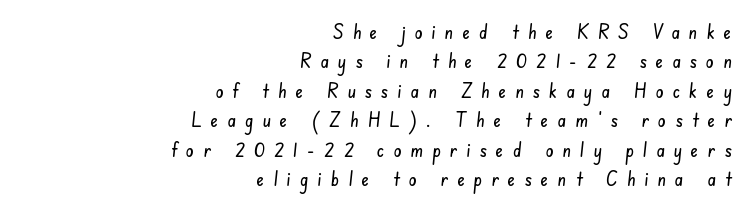
The image shows 20 px text type; set right-aligned, normal line spacing (1.47x), unusually wide letter spacing (+0.45 em), not underlined.
